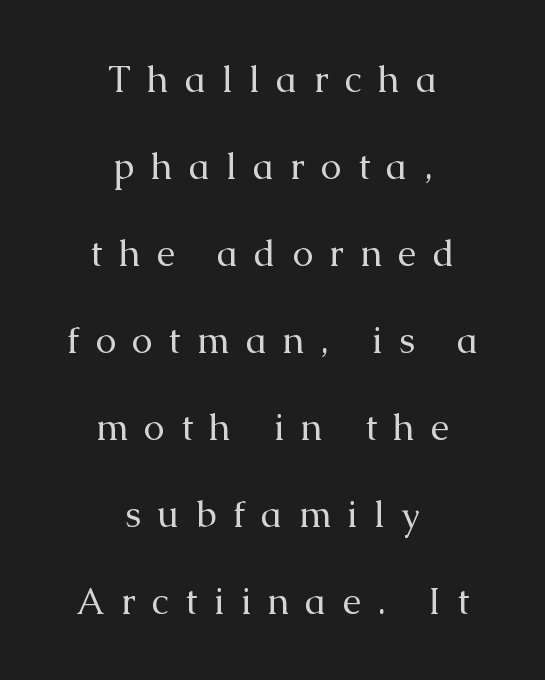
Loosely led — the rows are spread out. Does extra space separate the letters? Yes, quite a lot of it. Quick note: underline off. Italic: no, the glyphs are upright roman. Spacing verdict: proportional, widths tailored to each character.
